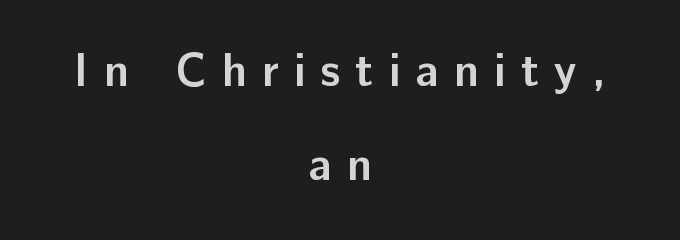
The face used here is a sans, in the tradition of grotesques and geometrics. If you folded the block vertically in half, each line would mirror itself in length. Character widths vary here, with narrow letters taking less room than wide ones. A dark, heavy texture on the line: the type is bold. Substantial extra tracking has been applied to these lines.
